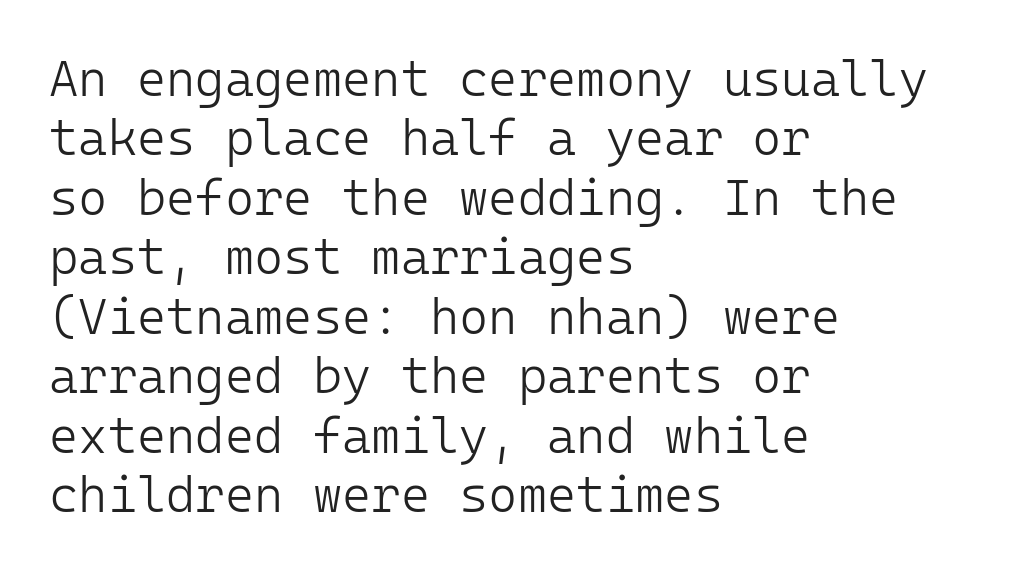
The image shows 50 px light sans-serif type, upright, monospaced; set left-aligned, line spacing 1.19x, normal letter spacing, not underlined; low stroke contrast and a medium x-height.
